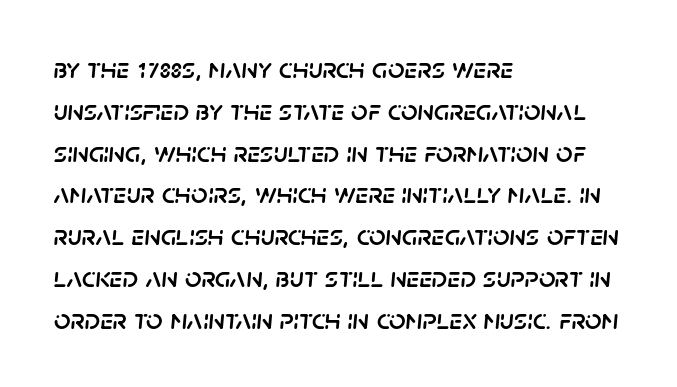
{"italic": "yes", "lean": "right", "slant_degrees": 5, "width": "normal", "stroke_contrast": "low", "x_height": "large", "monospaced": "no", "underline": "no", "align": "left", "line_spacing": "normal", "line_spacing_ratio": 1.44, "letter_spacing": "normal", "letter_spacing_em": 0.0, "glyph_px": 29}
